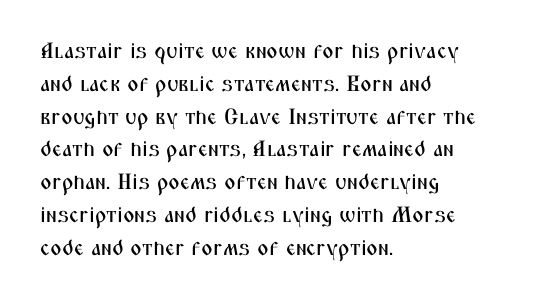
{"italic": "no", "underline": "no", "align": "left", "line_spacing": "normal", "line_spacing_ratio": 1.49, "letter_spacing": "normal", "letter_spacing_em": 0.0, "glyph_px": 22}
